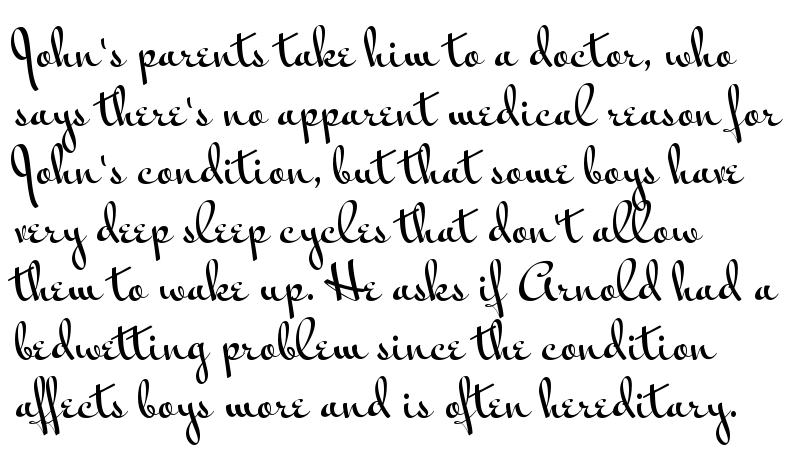
Q: Is the typeface a serif or a sans-serif typeface? A: Sans-serif.
Q: Is the text underlined? A: No.
Q: How is the paragraph aligned? A: Left-aligned.
Q: Is the spacing between letters normal or unusually wide? A: Normal.
Q: Width (condensed, normal, or wide)? A: Wide.
Q: Stroke contrast? A: Medium.
Q: x-height? A: Small.
Q: Monospaced? A: No.
